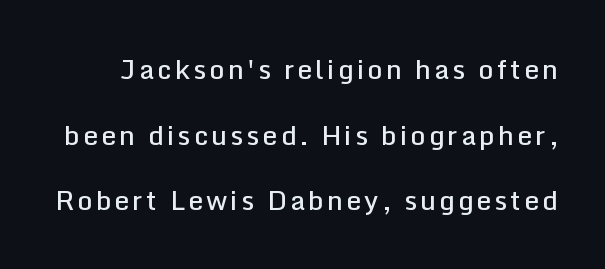
{"italic": "no", "bold": "semi", "underline": "no", "line_spacing": "loose", "line_spacing_ratio": 2.43, "glyph_px": 27}
